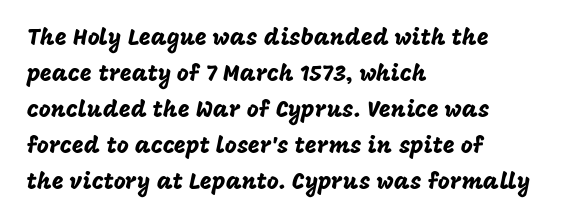
The image shows 23 px text type; set left-aligned, normal line spacing (1.57x), normal letter spacing, not underlined.
